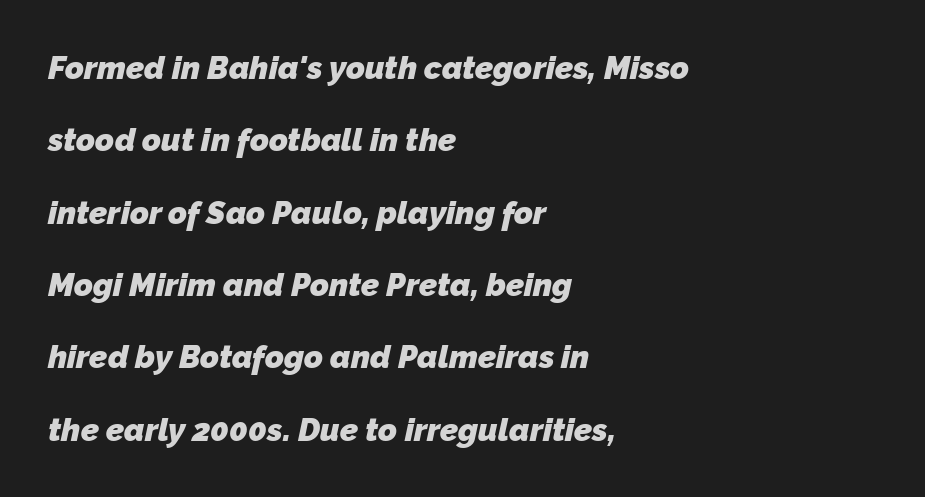
{"serif": "no", "bold": "yes", "weight": "heavy", "width": "normal", "stroke_contrast": "low", "x_height": "medium", "monospaced": "no", "underline": "no", "align": "left", "line_spacing": "loose", "line_spacing_ratio": 2.26, "letter_spacing": "normal", "letter_spacing_em": 0.0, "glyph_px": 32}
